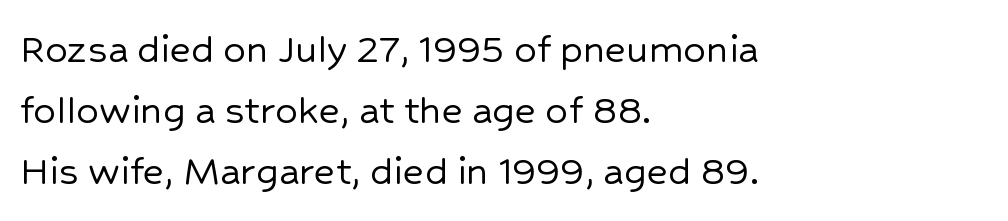
{"serif": "no", "italic": "no", "width": "normal", "stroke_contrast": "low", "x_height": "medium", "monospaced": "no", "underline": "no", "align": "left", "line_spacing": "normal", "line_spacing_ratio": 1.36, "letter_spacing": "normal", "letter_spacing_em": 0.0, "glyph_px": 45}
